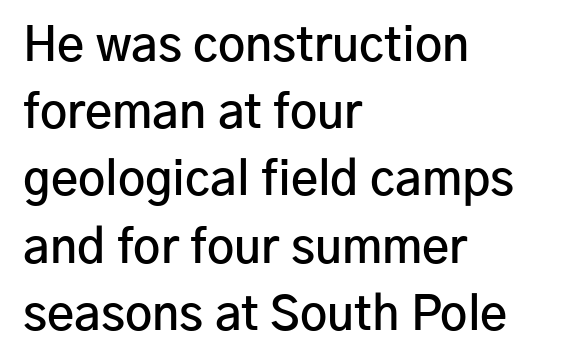
Q: Is the text bold? A: Semi-bold.
Q: Is the text italic (slanted)? A: No, it is upright.
Q: Is the typeface a serif or a sans-serif typeface? A: Sans-serif.
Q: Is the text underlined? A: No.
Q: How is the paragraph aligned? A: Left-aligned.
Q: Is the spacing between letters normal or unusually wide? A: Normal.
Q: Is the spacing between lines tight, normal or loose? A: Normal.
Q: Width (condensed, normal, or wide)? A: Normal.
Q: Stroke contrast? A: Low.
Q: x-height? A: Medium.
Q: Monospaced? A: No.
